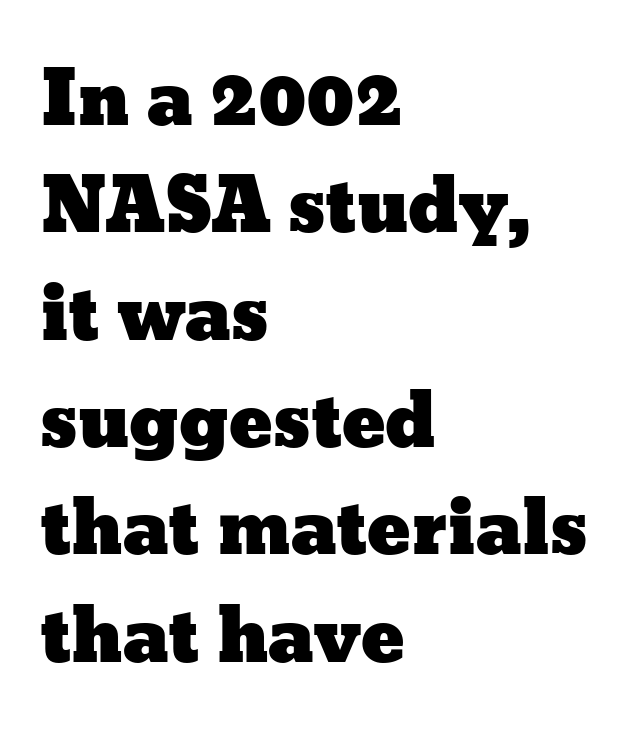
{"italic": "no", "width": "wide", "stroke_contrast": "low", "x_height": "medium", "monospaced": "no", "underline": "no", "align": "left", "line_spacing": "normal", "line_spacing_ratio": 1.47, "letter_spacing": "normal", "letter_spacing_em": 0.0, "glyph_px": 73}
